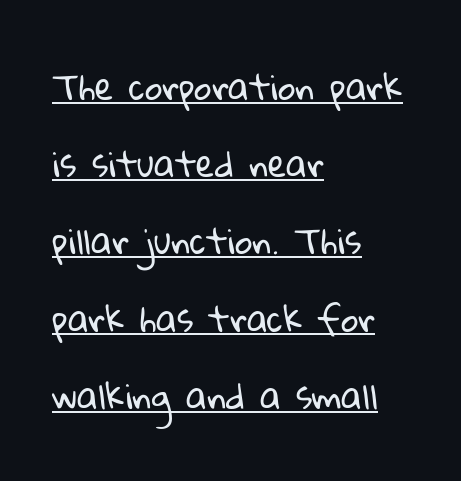
Q: Is the text bold? A: No.
Q: Is the typeface a serif or a sans-serif typeface? A: Sans-serif.
Q: Is the text underlined? A: Yes.
Q: How is the paragraph aligned? A: Left-aligned.
Q: Is the spacing between letters normal or unusually wide? A: Normal.
Q: Is the spacing between lines tight, normal or loose? A: Loose.
Q: Width (condensed, normal, or wide)? A: Normal.
Q: Stroke contrast? A: Low.
Q: x-height? A: Medium.
Q: Monospaced? A: No.
